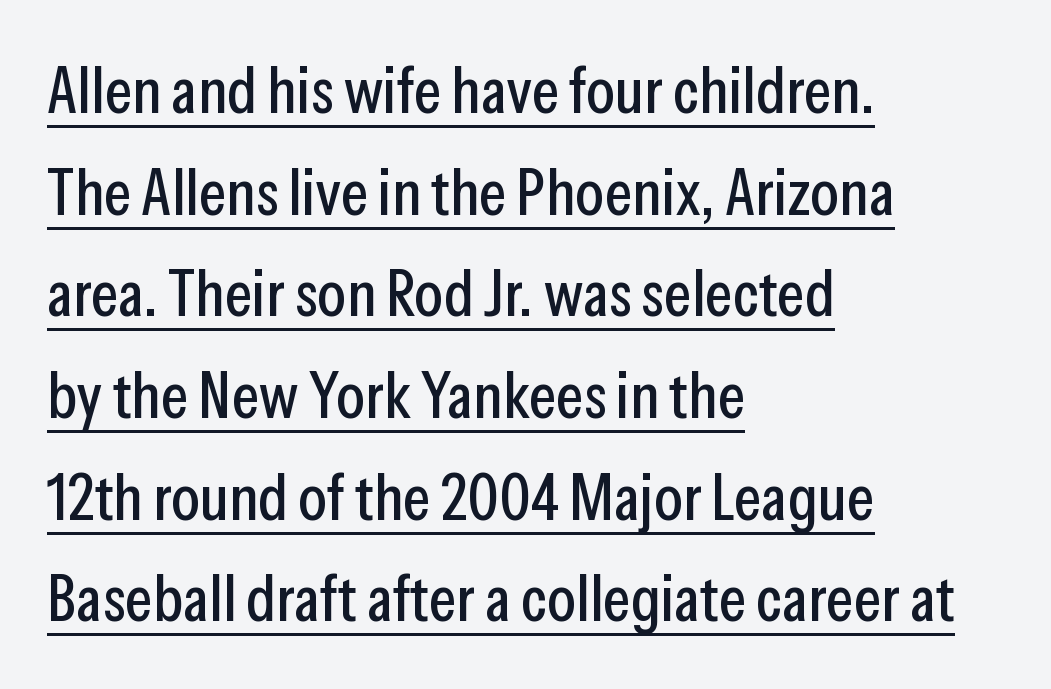
Q: Is the text italic (slanted)? A: No, it is upright.
Q: Is the typeface a serif or a sans-serif typeface? A: Sans-serif.
Q: Is the text underlined? A: Yes.
Q: How is the paragraph aligned? A: Left-aligned.
Q: Is the spacing between letters normal or unusually wide? A: Normal.
Q: Is the spacing between lines tight, normal or loose? A: Normal.
Q: Width (condensed, normal, or wide)? A: Condensed.
Q: Stroke contrast? A: Low.
Q: x-height? A: Medium.
Q: Monospaced? A: No.
